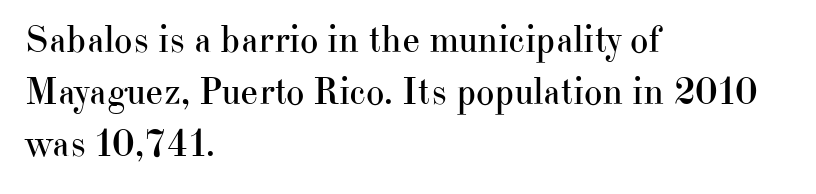
The image shows 39 px regular-weight serif type, upright; set left-aligned, normal line spacing (1.33x), normal letter spacing, not underlined; high stroke contrast and a small x-height.
